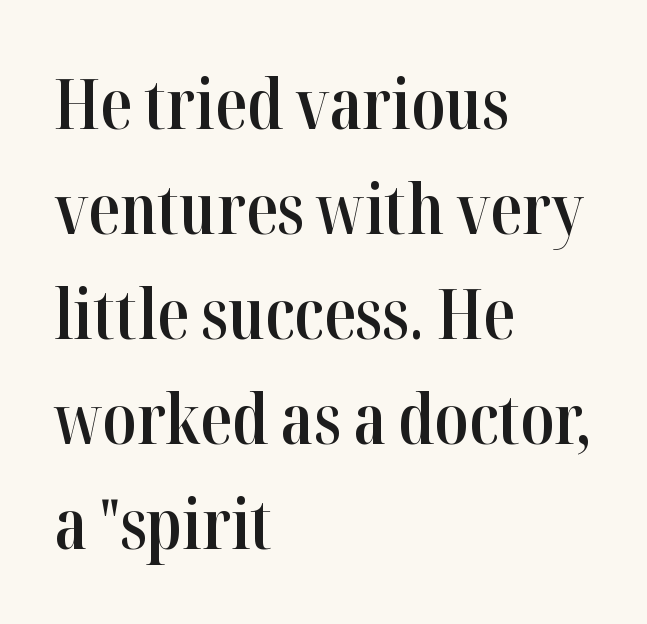
Each new line begins a customary step beneath the previous one. The ragged edge is on the right, which tells us the setting is flush left. Glance below the letters and you will spot only blank space. Think of a printed novel: that variable character pitch is what you see here.
